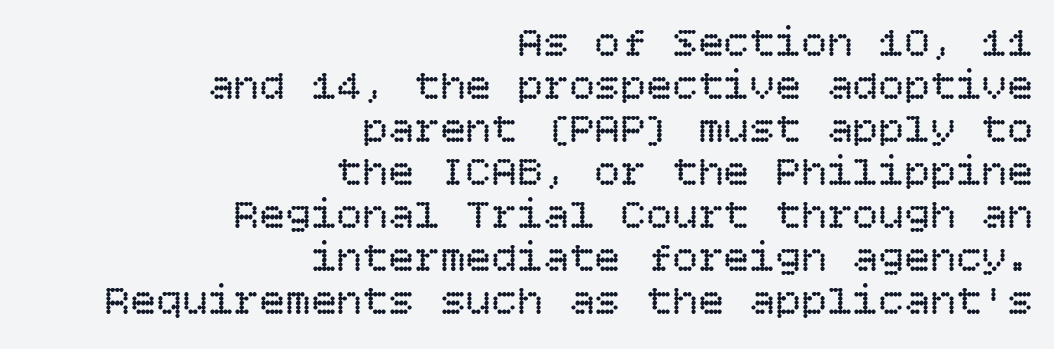
{"italic": "no", "bold": "no", "weight": "regular", "width": "normal", "stroke_contrast": "low", "x_height": "large", "underline": "no", "align": "right", "line_spacing": "tight", "line_spacing_ratio": 1.0, "letter_spacing": "normal", "letter_spacing_em": 0.0, "glyph_px": 43}
